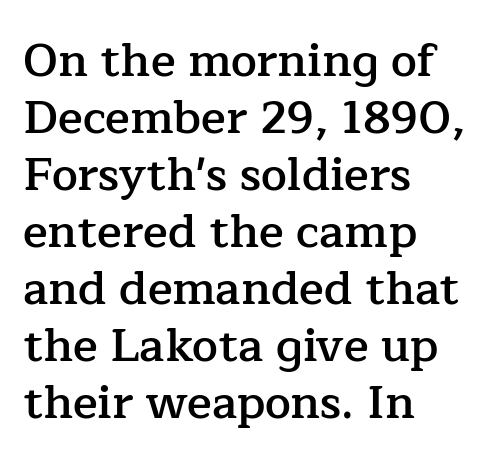
{"serif": "yes", "italic": "no", "bold": "semi", "weight": "semibold", "width": "normal", "stroke_contrast": "low", "x_height": "medium", "monospaced": "no", "underline": "no", "align": "left", "line_spacing_ratio": 1.24, "letter_spacing": "normal", "letter_spacing_em": 0.0, "glyph_px": 46}
